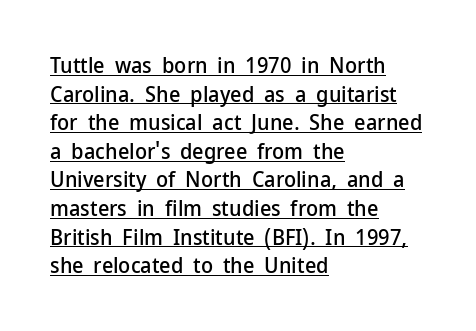
{"italic": "no", "underline": "yes", "align": "left", "line_spacing": "normal", "line_spacing_ratio": 1.3, "letter_spacing": "normal", "letter_spacing_em": 0.0, "glyph_px": 22}
